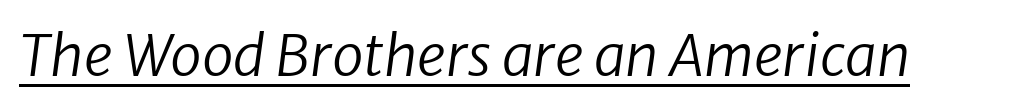
The image shows 57 px regular-weight type, italic (leaning right); set normal letter spacing, underlined; low stroke contrast and a medium x-height.
